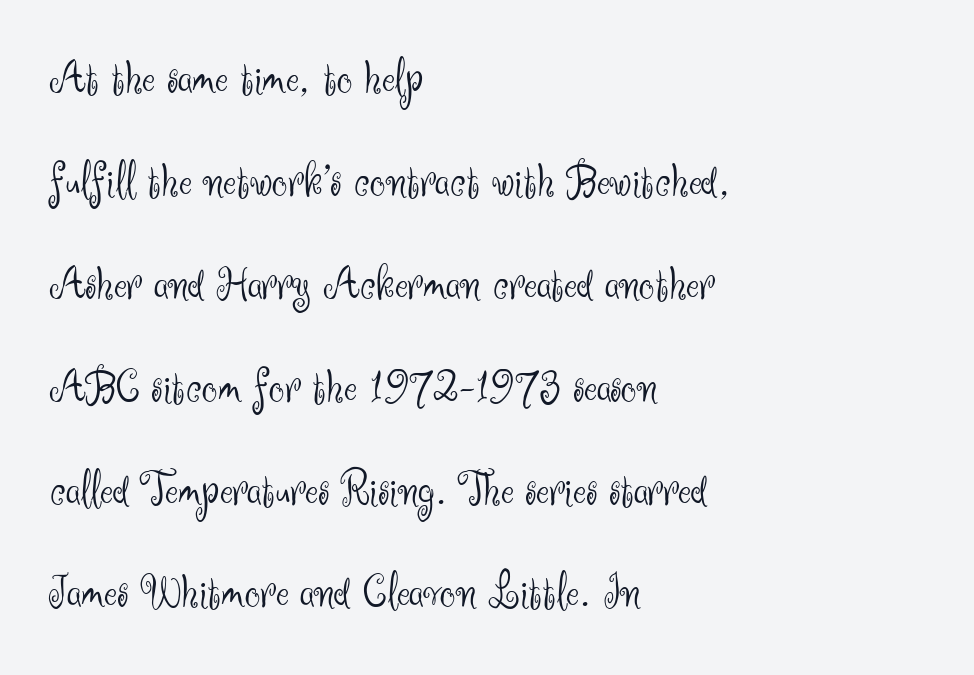
Q: Is the text bold? A: No.
Q: Is the text italic (slanted)? A: No, it is upright.
Q: Is the typeface a serif or a sans-serif typeface? A: Sans-serif.
Q: Is the text underlined? A: No.
Q: How is the paragraph aligned? A: Left-aligned.
Q: Is the spacing between letters normal or unusually wide? A: Normal.
Q: Is the spacing between lines tight, normal or loose? A: Loose.
Q: Width (condensed, normal, or wide)? A: Normal.
Q: Stroke contrast? A: Medium.
Q: x-height? A: Small.
Q: Monospaced? A: No.
